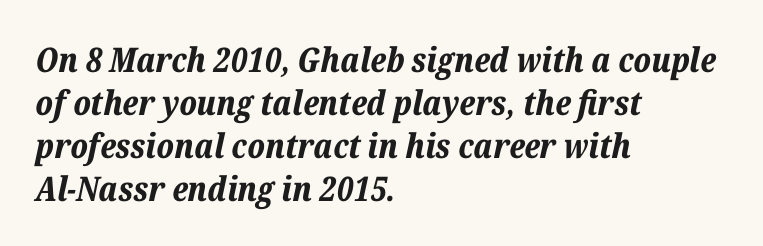
{"italic": "yes", "lean": "right", "slant_degrees": 12, "bold": "yes", "weight": "bold", "width": "normal", "stroke_contrast": "low", "x_height": "medium", "monospaced": "no", "underline": "no", "align": "left", "line_spacing": "normal", "line_spacing_ratio": 1.26, "letter_spacing": "normal", "letter_spacing_em": 0.0, "glyph_px": 34}
